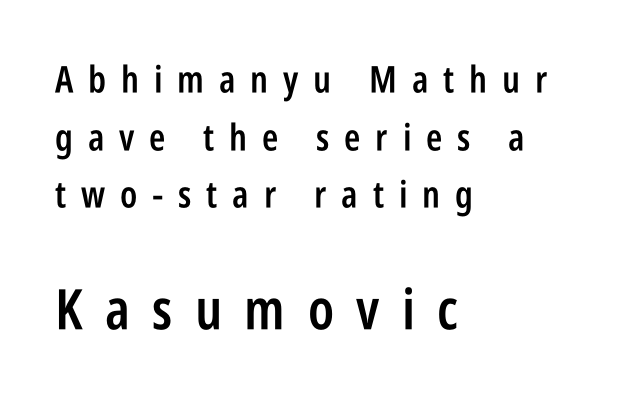
The image shows 56 px semibold, condensed sans-serif type, upright; set left-aligned, normal line spacing (1.56x), unusually wide letter spacing (+0.4 em), not underlined; the second (bottom) block is 1.51x larger; low stroke contrast and a large x-height.
